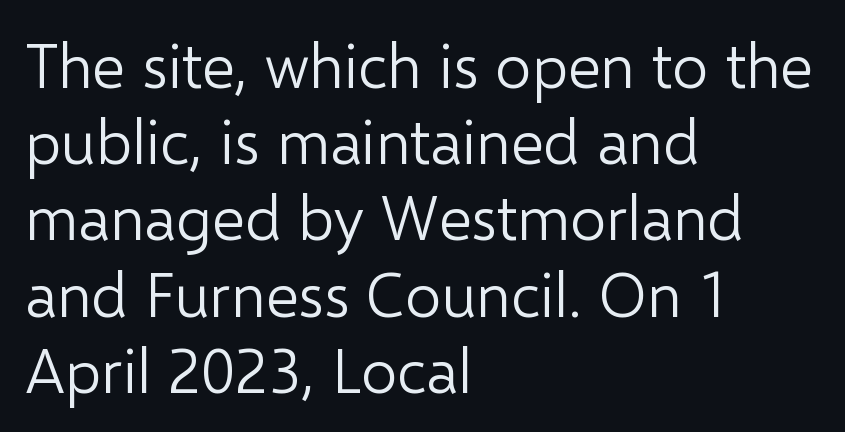
The image shows 63 px light sans-serif type, upright; set left-aligned, line spacing 1.21x, normal letter spacing, not underlined; low stroke contrast and a medium x-height.
